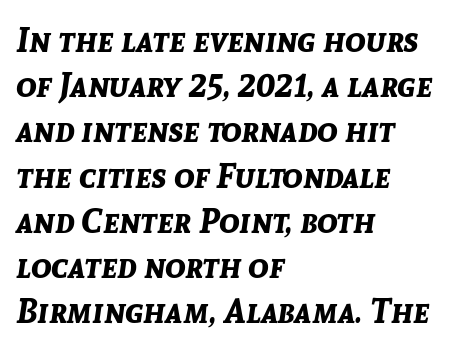
Q: Is the text bold? A: Yes.
Q: Is the text italic (slanted)? A: Yes, it leans right by about 8 degrees.
Q: Is the text underlined? A: No.
Q: How is the paragraph aligned? A: Left-aligned.
Q: Is the spacing between letters normal or unusually wide? A: Normal.
Q: Is the spacing between lines tight, normal or loose? A: Normal.
Q: Width (condensed, normal, or wide)? A: Normal.
Q: Stroke contrast? A: Low.
Q: x-height? A: Medium.
Q: Monospaced? A: No.
